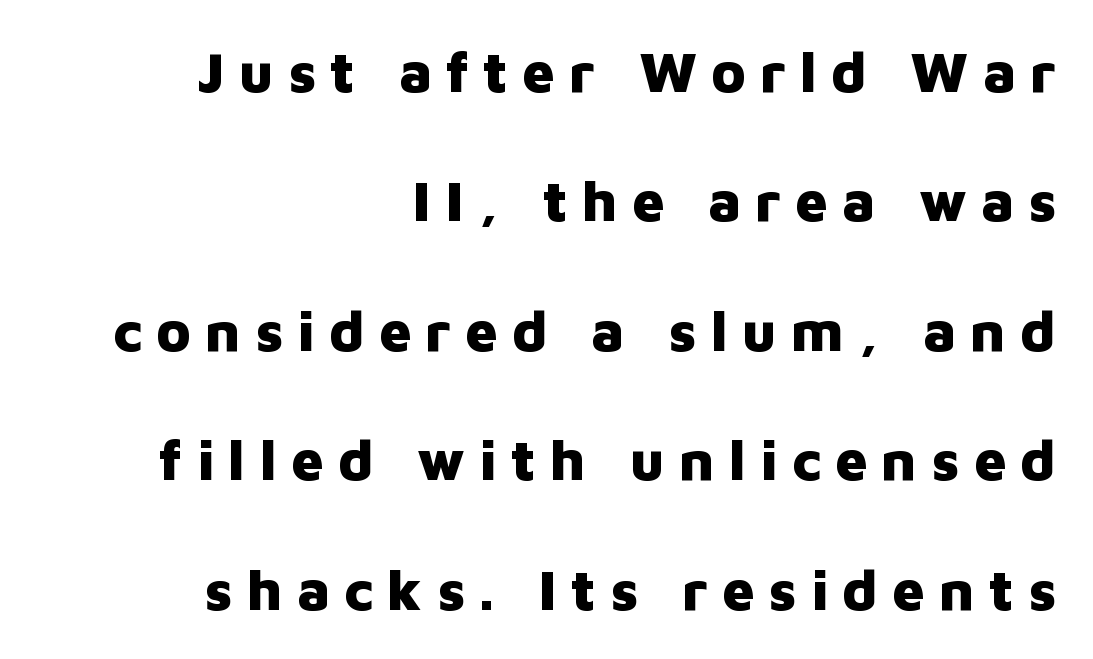
The image shows 57 px heavy sans-serif type, upright; set right-aligned, loose line spacing (2.27x), unusually wide letter spacing (+0.25 em), not underlined; low stroke contrast and a medium x-height.
